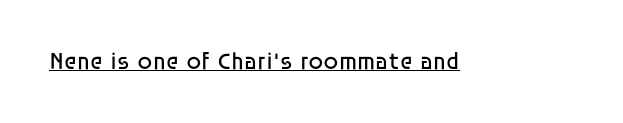
The image shows 24 px text type, upright; set normal letter spacing, underlined.
